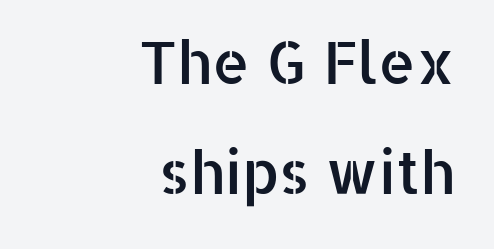
The image shows 59 px sans-serif type, upright; set right-aligned, line spacing 1.87x, normal letter spacing, not underlined; low stroke contrast and a medium x-height.
